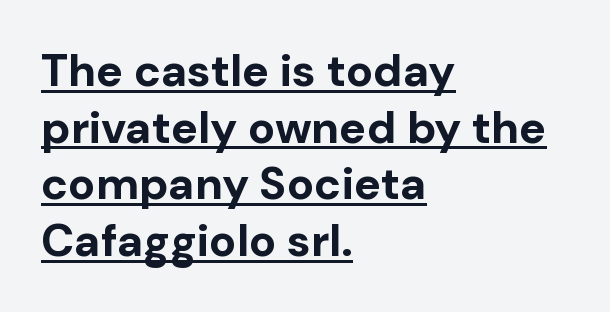
{"serif": "no", "italic": "no", "bold": "yes", "weight": "bold", "width": "normal", "stroke_contrast": "low", "x_height": "medium", "monospaced": "no", "underline": "yes", "align": "left", "line_spacing": "normal", "line_spacing_ratio": 1.26, "letter_spacing": "normal", "letter_spacing_em": 0.0, "glyph_px": 45}
